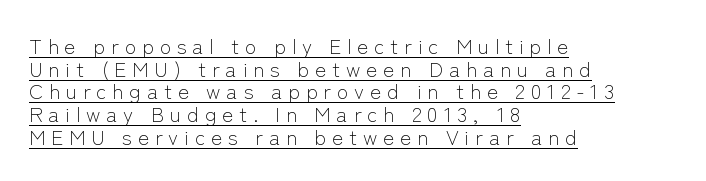
The image shows 21 px text type, upright; set left-aligned, tight line spacing (1.08x), unusually wide letter spacing (+0.28 em), underlined.
